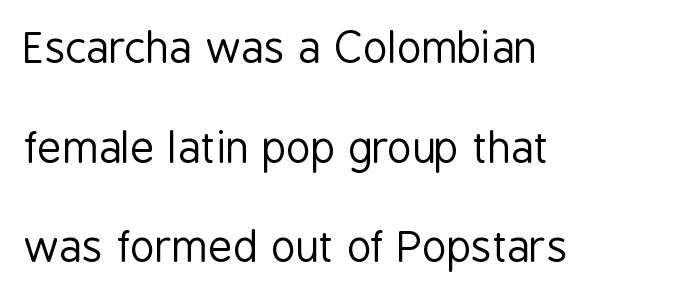
Q: Is the text bold? A: No.
Q: Is the text italic (slanted)? A: No, it is upright.
Q: Is the typeface a serif or a sans-serif typeface? A: Sans-serif.
Q: Is the text underlined? A: No.
Q: How is the paragraph aligned? A: Left-aligned.
Q: Is the spacing between letters normal or unusually wide? A: Normal.
Q: Is the spacing between lines tight, normal or loose? A: Loose.
Q: Width (condensed, normal, or wide)? A: Condensed.
Q: Stroke contrast? A: Low.
Q: x-height? A: Medium.
Q: Monospaced? A: No.
